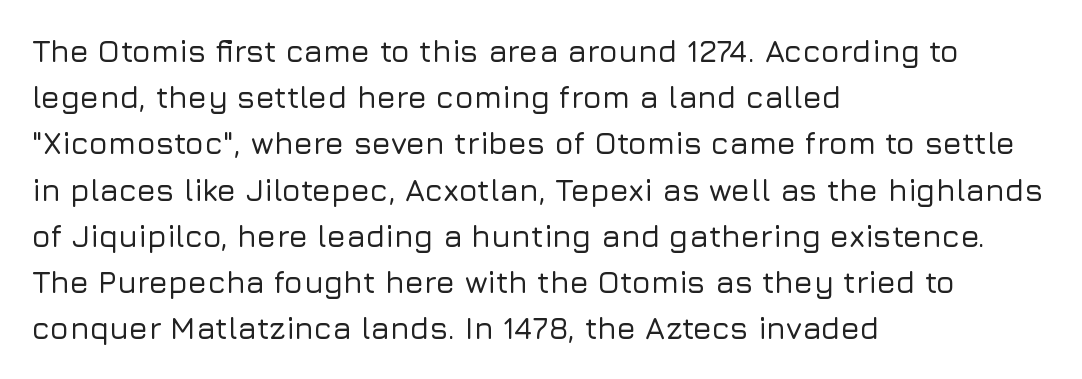
Q: Is the text italic (slanted)? A: No, it is upright.
Q: Is the typeface a serif or a sans-serif typeface? A: Sans-serif.
Q: Is the text underlined? A: No.
Q: How is the paragraph aligned? A: Left-aligned.
Q: Is the spacing between letters normal or unusually wide? A: Normal.
Q: Is the spacing between lines tight, normal or loose? A: Normal.
Q: Width (condensed, normal, or wide)? A: Normal.
Q: Stroke contrast? A: Low.
Q: x-height? A: Medium.
Q: Monospaced? A: No.
